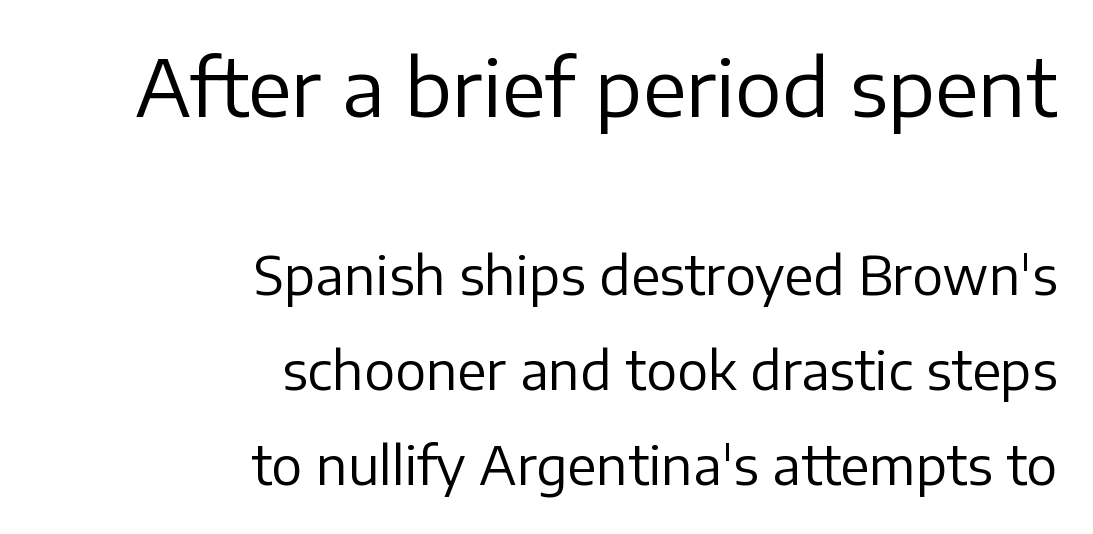
The image shows 78 px regular-weight sans-serif type, upright; set right-aligned, line spacing 1.83x, normal letter spacing, not underlined; the first (top) block is 1.5x larger; low stroke contrast and a medium x-height.
